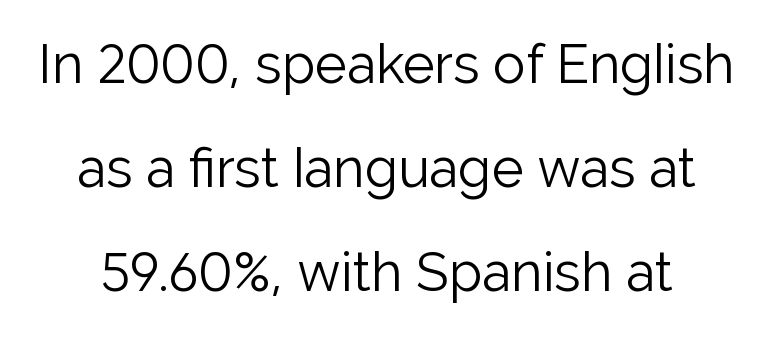
{"serif": "no", "italic": "no", "bold": "no", "weight": "light", "width": "normal", "stroke_contrast": "low", "x_height": "medium", "monospaced": "no", "underline": "no", "line_spacing": "loose", "line_spacing_ratio": 1.93, "letter_spacing": "normal", "letter_spacing_em": 0.0, "glyph_px": 54}
